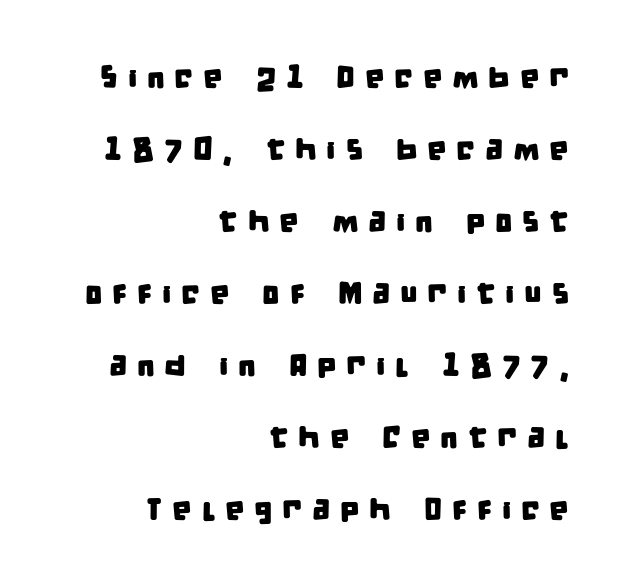
The image shows 31 px condensed sans-serif type; set right-aligned, loose line spacing (2.32x), unusually wide letter spacing (+0.31 em), not underlined; low stroke contrast and a large x-height.
